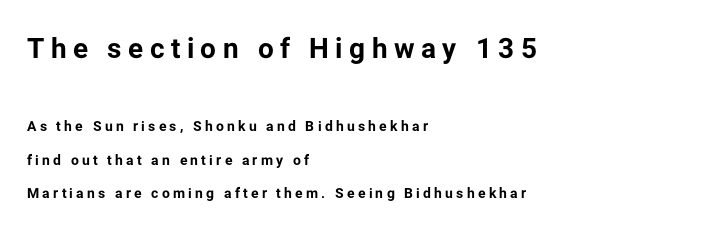
The letterforms stand isolated, each surrounded by extra space. Clear beneath every line of the passage. The leading is generous, giving the passage an open texture. One-word summary of the alignment: left. This is sans-serif lettering, the kind often seen on screens and signage.
